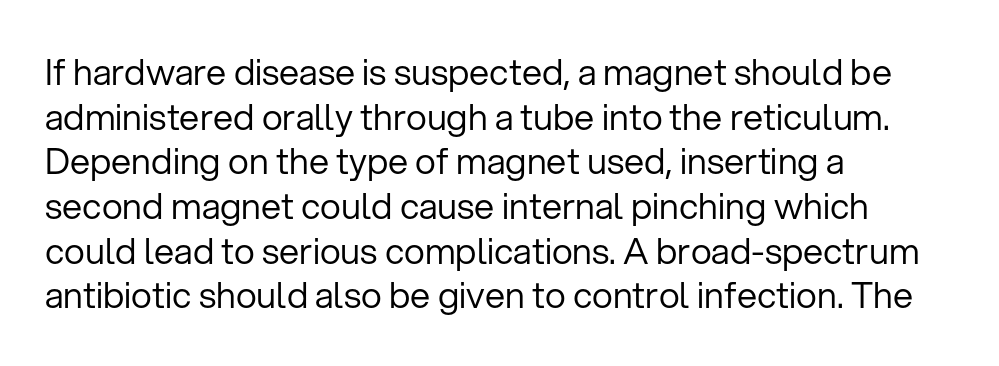
The image shows 36 px regular-weight sans-serif type, upright; set left-aligned, line spacing 1.24x, normal letter spacing, not underlined; low stroke contrast and a medium x-height.
